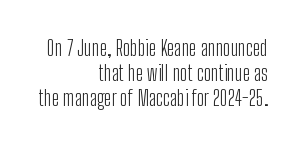
{"italic": "no", "bold": "no", "underline": "no", "align": "right", "line_spacing_ratio": 1.2, "letter_spacing": "normal", "letter_spacing_em": 0.0, "glyph_px": 21}
